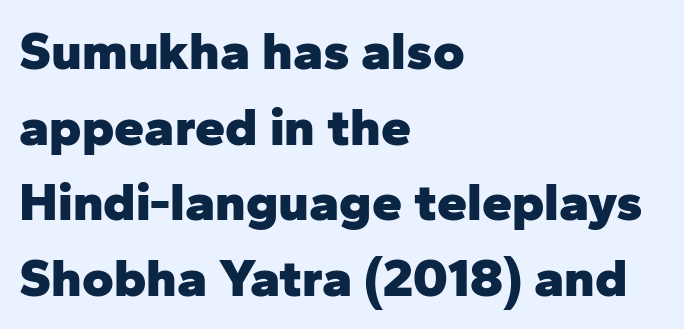
Q: Is the text bold? A: Yes.
Q: Is the text italic (slanted)? A: No, it is upright.
Q: Is the typeface a serif or a sans-serif typeface? A: Sans-serif.
Q: Is the text underlined? A: No.
Q: How is the paragraph aligned? A: Left-aligned.
Q: Is the spacing between letters normal or unusually wide? A: Normal.
Q: Is the spacing between lines tight, normal or loose? A: Normal.
Q: Width (condensed, normal, or wide)? A: Normal.
Q: Stroke contrast? A: Low.
Q: x-height? A: Medium.
Q: Monospaced? A: No.
